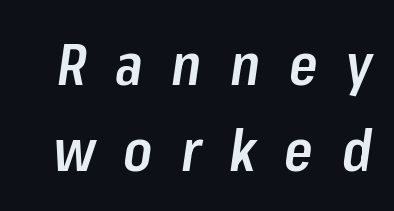
The image shows 58 px semibold, condensed type, italic (leaning right); set normal line spacing (1.49x), unusually wide letter spacing (+0.49 em), not underlined; low stroke contrast and a medium x-height.
